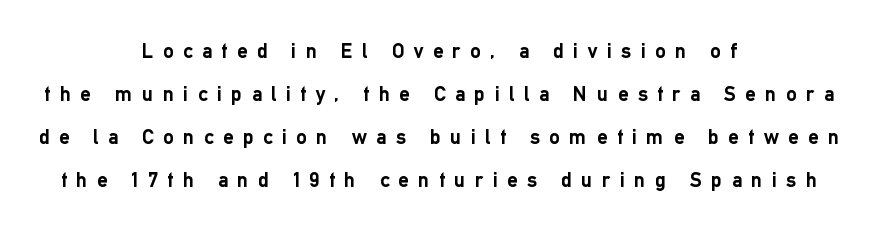
{"italic": "no", "bold": "yes", "underline": "no", "align": "center", "line_spacing": "loose", "line_spacing_ratio": 2.04, "letter_spacing": "wide", "letter_spacing_em": 0.45, "glyph_px": 21}
